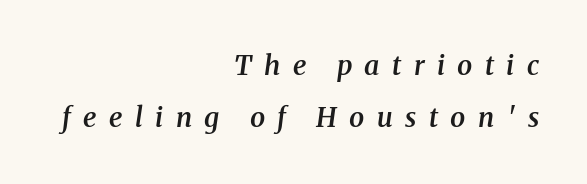
Q: Is the text bold? A: Semi-bold.
Q: Is the text italic (slanted)? A: Yes, it leans right by about 8 degrees.
Q: Is the text underlined? A: No.
Q: How is the paragraph aligned? A: Right-aligned.
Q: Is the spacing between letters normal or unusually wide? A: Unusually wide.
Q: Is the spacing between lines tight, normal or loose? A: Loose.
